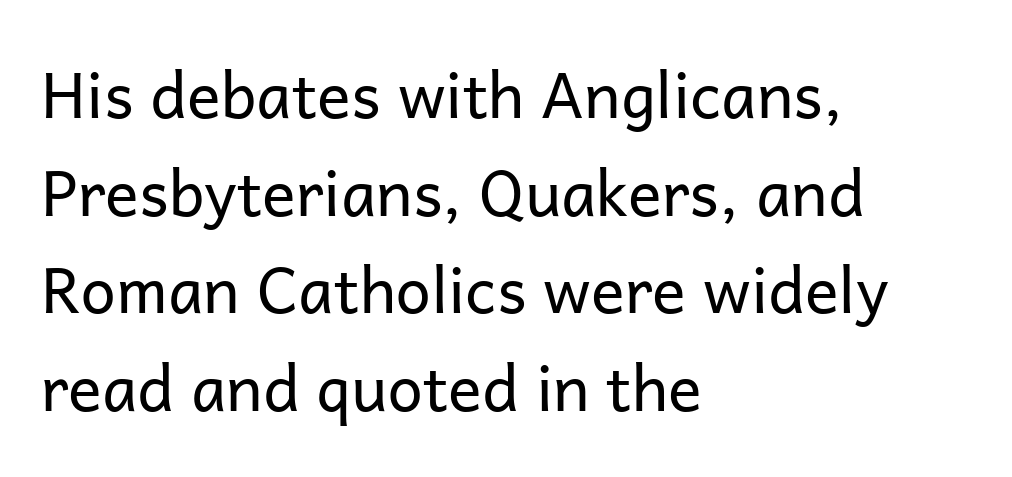
Q: Is the text bold? A: No.
Q: Is the text italic (slanted)? A: No, it is upright.
Q: Is the typeface a serif or a sans-serif typeface? A: Sans-serif.
Q: Is the text underlined? A: No.
Q: How is the paragraph aligned? A: Left-aligned.
Q: Is the spacing between letters normal or unusually wide? A: Normal.
Q: Is the spacing between lines tight, normal or loose? A: Normal.
Q: Width (condensed, normal, or wide)? A: Normal.
Q: Stroke contrast? A: Low.
Q: x-height? A: Medium.
Q: Monospaced? A: No.
